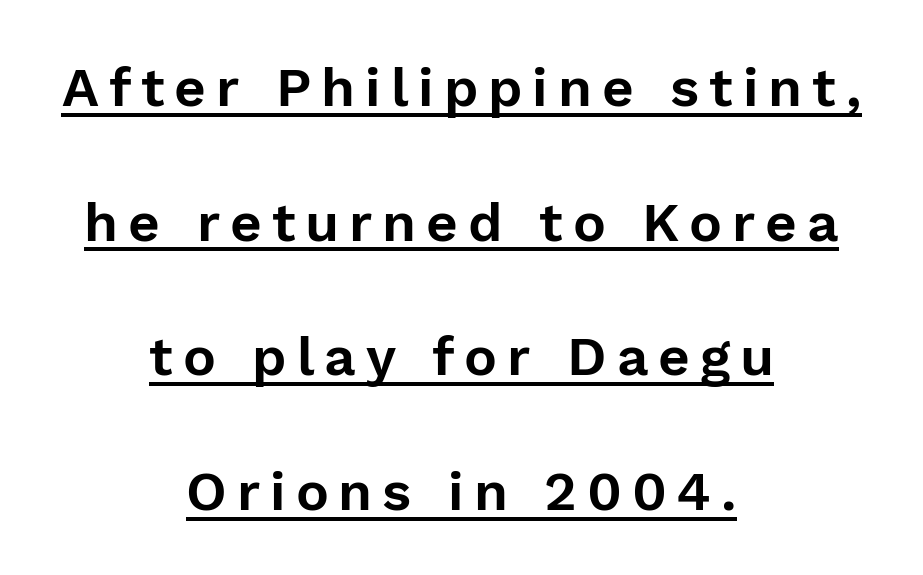
{"serif": "no", "italic": "no", "width": "normal", "stroke_contrast": "low", "x_height": "medium", "monospaced": "no", "underline": "yes", "align": "center", "line_spacing": "loose", "line_spacing_ratio": 2.45, "glyph_px": 55}
